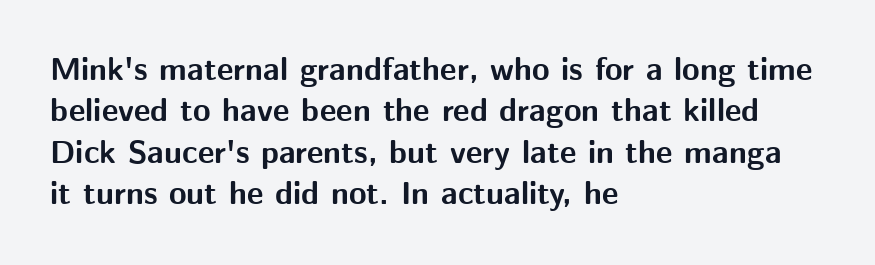
{"serif": "no", "italic": "no", "bold": "yes", "weight": "bold", "width": "normal", "stroke_contrast": "medium", "x_height": "medium", "monospaced": "no", "underline": "no", "align": "left", "line_spacing": "normal", "line_spacing_ratio": 1.29, "letter_spacing": "normal", "letter_spacing_em": 0.0, "glyph_px": 32}
